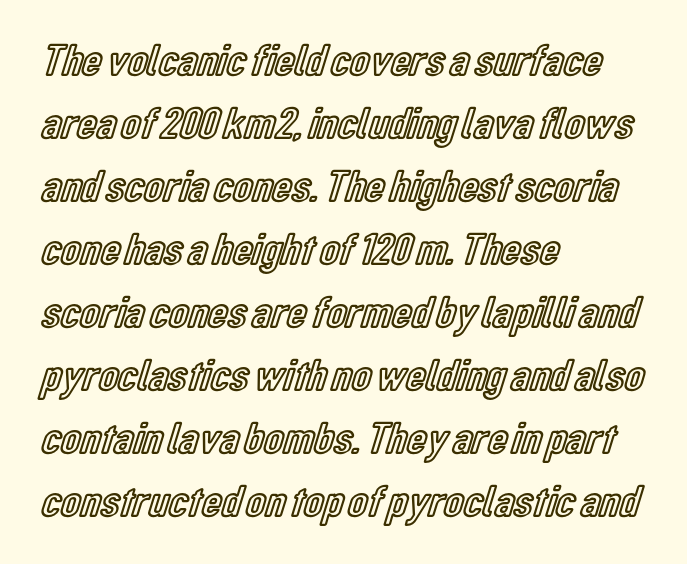
{"width": "condensed", "x_height": "medium", "monospaced": "no", "underline": "no", "align": "left", "line_spacing": "normal", "line_spacing_ratio": 1.4, "letter_spacing": "normal", "letter_spacing_em": 0.0, "glyph_px": 45}
